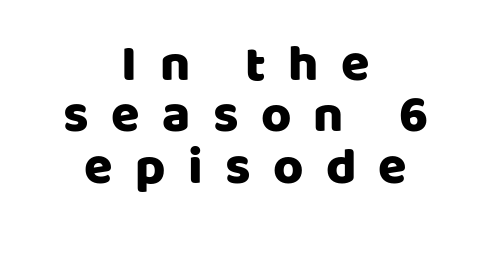
Q: Is the text italic (slanted)? A: No, it is upright.
Q: Is the typeface a serif or a sans-serif typeface? A: Sans-serif.
Q: Is the text underlined? A: No.
Q: How is the paragraph aligned? A: Centered.
Q: Is the spacing between letters normal or unusually wide? A: Unusually wide.
Q: Is the spacing between lines tight, normal or loose? A: Tight.
Q: Width (condensed, normal, or wide)? A: Normal.
Q: Stroke contrast? A: Low.
Q: x-height? A: Large.
Q: Monospaced? A: No.
